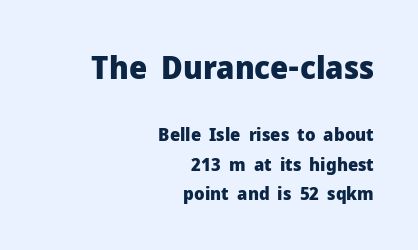
The image shows 32 px heavy sans-serif type, upright; set right-aligned, normal line spacing (1.62x), normal letter spacing, not underlined; the first (top) block is 1.78x larger; low stroke contrast and a medium x-height.
